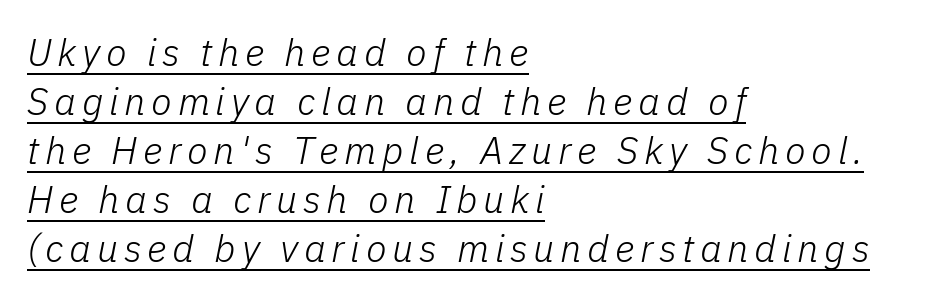
Q: Is the text bold? A: No.
Q: Is the text italic (slanted)? A: Yes, it leans right by about 11 degrees.
Q: Is the text underlined? A: Yes.
Q: How is the paragraph aligned? A: Left-aligned.
Q: Is the spacing between lines tight, normal or loose? A: Normal.
Q: Width (condensed, normal, or wide)? A: Normal.
Q: Stroke contrast? A: Low.
Q: x-height? A: Medium.
Q: Monospaced? A: No.
